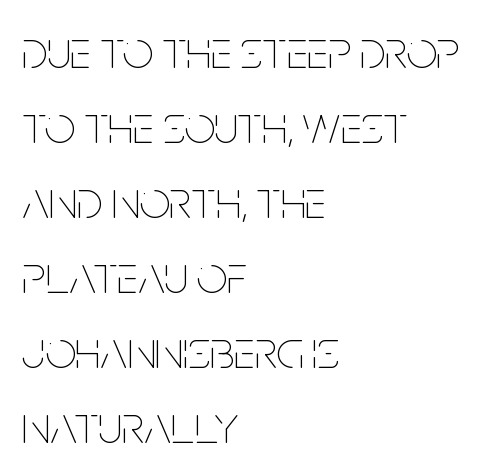
The image shows 54 px thin, condensed type, upright; set left-aligned, normal line spacing (1.39x), normal letter spacing, not underlined; low stroke contrast and a large x-height.
